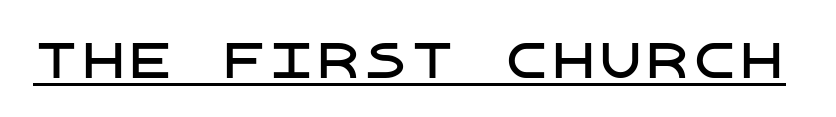
The glyphs in this specimen are sans serif. In terms of letterspacing, this is plain default setting. Every character sits straight up, as roman type does. Somebody hit Ctrl+U on this one — the words are underlined.
